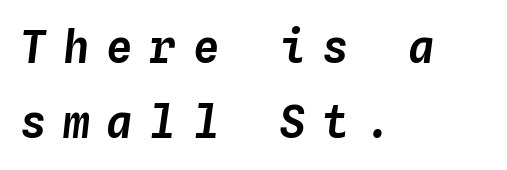
The passage shown is not underscored anywhere. Tracking here is generous; glyphs stand well apart from one another. The axis of the letterforms is tilted away from vertical. Caption: multi-line text, flush left, ragged right. The letters march in equal steps, a hallmark of fixed-pitch type.
